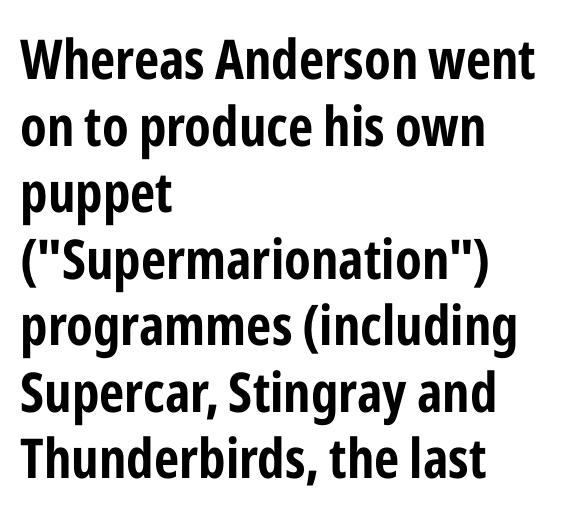
The image shows 55 px bold, condensed sans-serif type, upright; set left-aligned, line spacing 1.21x, normal letter spacing, not underlined; low stroke contrast and a medium x-height.
